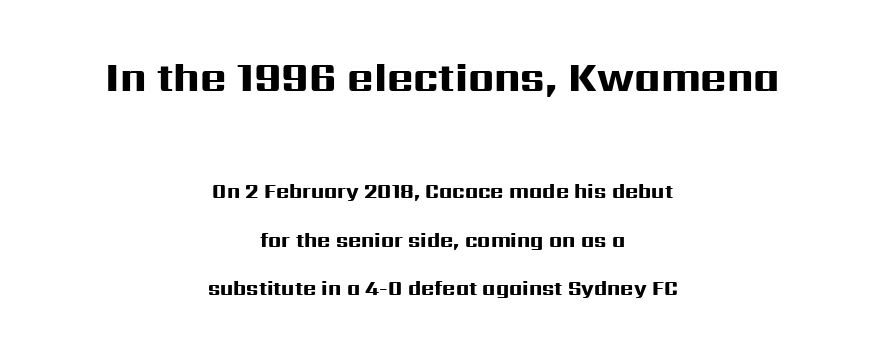
{"serif": "no", "italic": "no", "bold": "yes", "weight": "heavy", "width": "wide", "stroke_contrast": "high", "x_height": "medium", "monospaced": "no", "underline": "no", "align": "center", "line_spacing": "loose", "line_spacing_ratio": 2.41, "letter_spacing": "normal", "letter_spacing_em": 0.0, "larger_block": "first", "size_ratio": 2.0, "glyph_px": 40}
